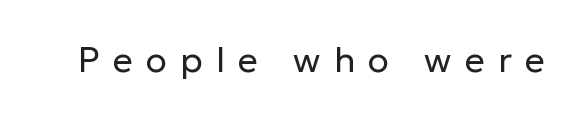
{"serif": "no", "italic": "no", "bold": "no", "weight": "regular", "width": "normal", "stroke_contrast": "low", "x_height": "medium", "monospaced": "no", "underline": "no", "letter_spacing": "wide", "letter_spacing_em": 0.38, "glyph_px": 35}
